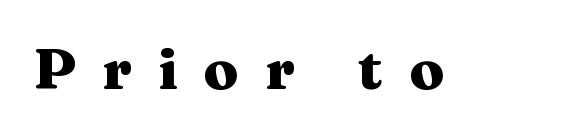
Characters follow at a spacing far wider than the type designer built in. This rendering employs a face with finishing strokes, i.e., a serif. A typesetter would mark this as roman, not italic. Look at the stroke-to-counter ratio: heavy, a bold.
